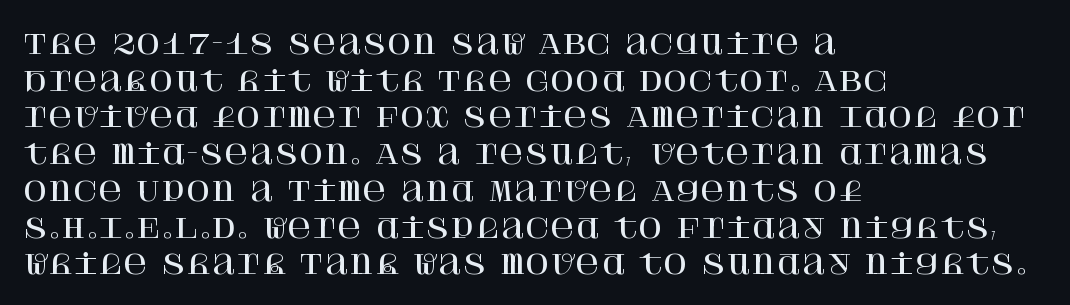
{"italic": "no", "underline": "no", "align": "left", "line_spacing": "normal", "line_spacing_ratio": 1.36, "letter_spacing": "normal", "letter_spacing_em": 0.0, "glyph_px": 27}
